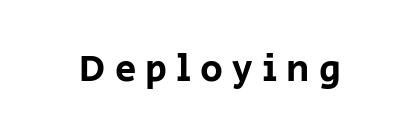
{"serif": "no", "italic": "no", "width": "normal", "stroke_contrast": "low", "x_height": "large", "monospaced": "no", "underline": "no", "letter_spacing": "wide", "letter_spacing_em": 0.24, "glyph_px": 38}
